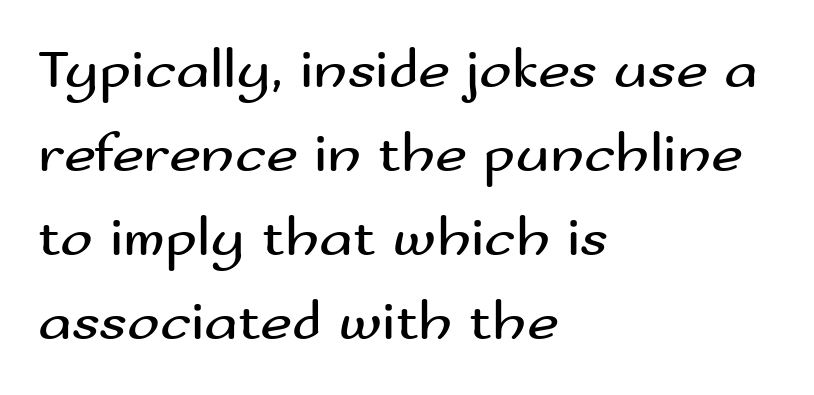
Each row of text sits above clean, open space. Every character sits straight up, as roman type does. A typesetter would call this leading conventional body-copy spacing. Each line starts at the same left margin while the right side varies. The passage shown is not bold in any degree. Here the designer chose a conventional face with non-uniform glyph widths.
